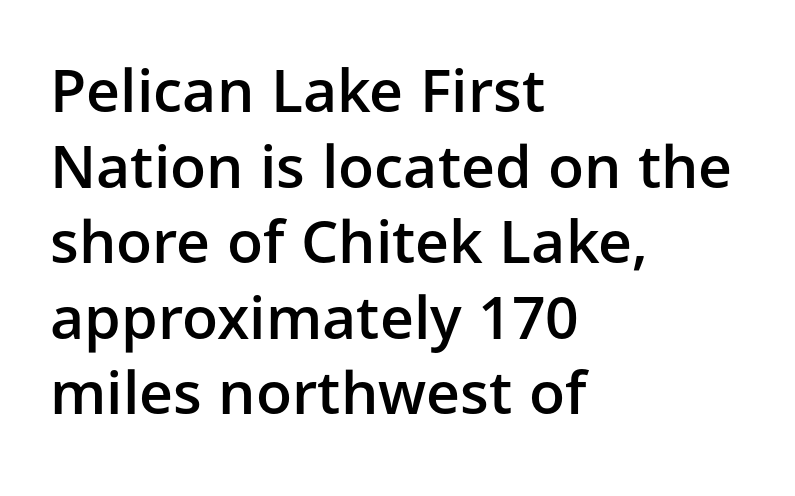
Every row of glyphs begins at an identical x-position on the left. Font category for this specimen: sans-serif. The lettering stays uniformly vertical, giving the passage a roman look. Quick note: interline space is typical.
